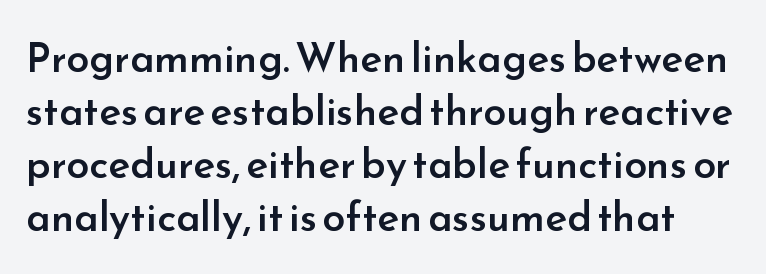
Q: Is the text bold? A: Semi-bold.
Q: Is the text italic (slanted)? A: No, it is upright.
Q: Is the typeface a serif or a sans-serif typeface? A: Sans-serif.
Q: Is the text underlined? A: No.
Q: Is the spacing between letters normal or unusually wide? A: Normal.
Q: Is the spacing between lines tight, normal or loose? A: Normal.
Q: Width (condensed, normal, or wide)? A: Normal.
Q: Stroke contrast? A: Low.
Q: x-height? A: Small.
Q: Monospaced? A: No.
